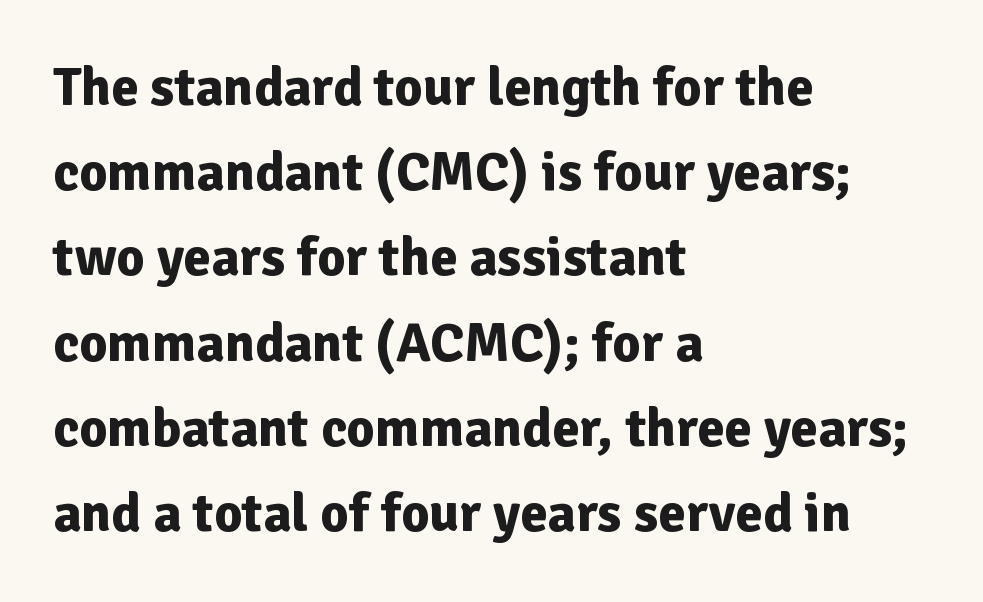
Character widths vary here, with narrow letters taking less room than wide ones. Designer's note — italics off, roman on. The foot of each line stays bare and open. Are there feet on the stems? There aren't — it's a sans. Each word holds together tightly as a unit, with standard inter-letter gaps.
